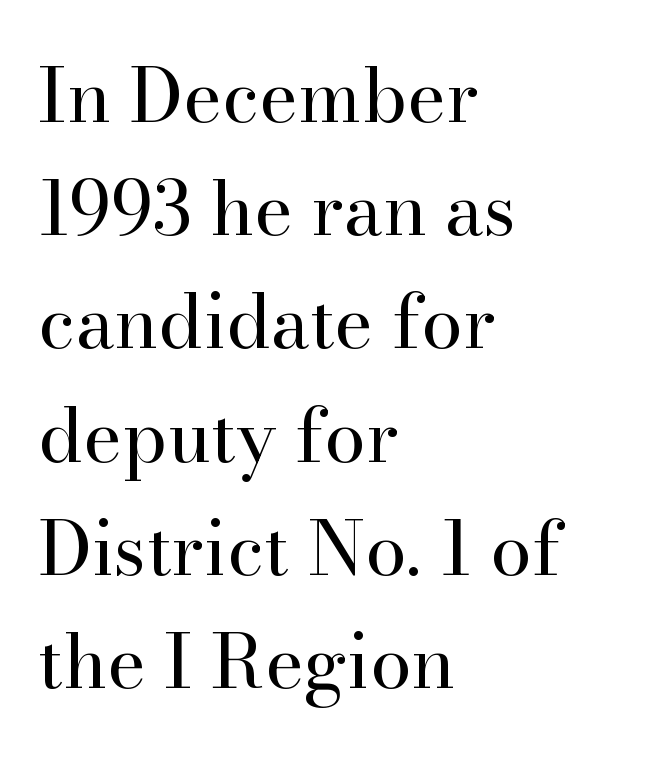
Q: Is the text bold? A: No.
Q: Is the text italic (slanted)? A: No, it is upright.
Q: Is the typeface a serif or a sans-serif typeface? A: Serif.
Q: Is the text underlined? A: No.
Q: How is the paragraph aligned? A: Left-aligned.
Q: Is the spacing between letters normal or unusually wide? A: Normal.
Q: Is the spacing between lines tight, normal or loose? A: Normal.
Q: Width (condensed, normal, or wide)? A: Normal.
Q: Stroke contrast? A: High.
Q: x-height? A: Small.
Q: Monospaced? A: No.
